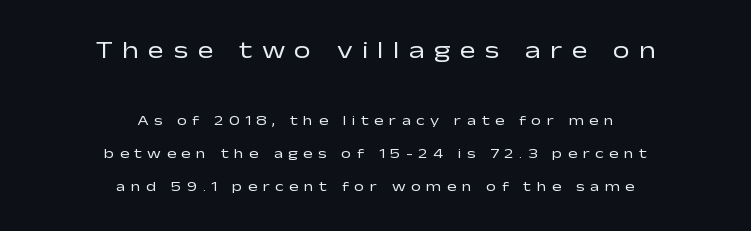
{"italic": "no", "bold": "no", "underline": "no", "align": "center", "line_spacing": "loose", "line_spacing_ratio": 2.37, "letter_spacing": "wide", "letter_spacing_em": 0.39, "larger_block": "first", "size_ratio": 1.71, "glyph_px": 24}
